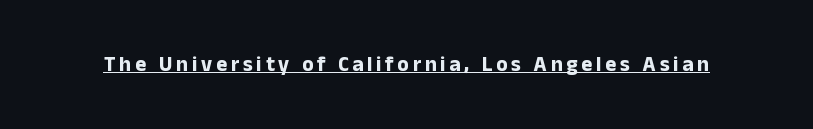
Q: Is the text bold? A: Yes.
Q: Is the text italic (slanted)? A: No, it is upright.
Q: Is the text underlined? A: Yes.
